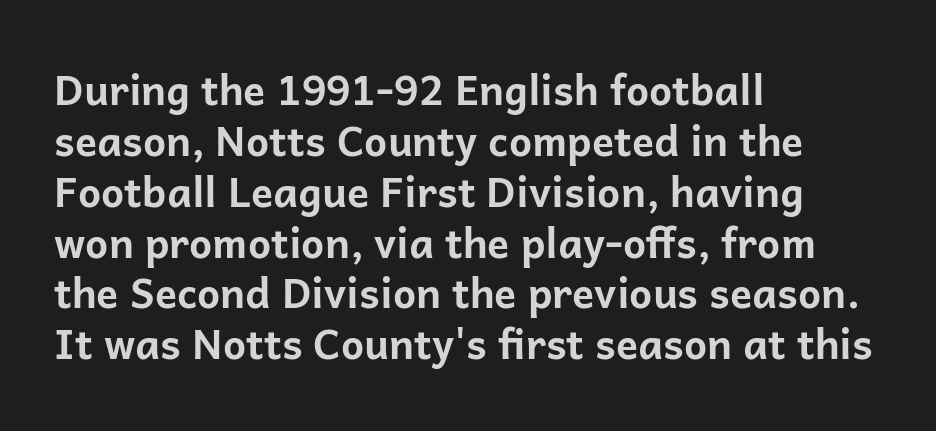
The image shows 41 px bold sans-serif type, upright; set left-aligned, line spacing 1.24x, normal letter spacing, not underlined; low stroke contrast and a medium x-height.
